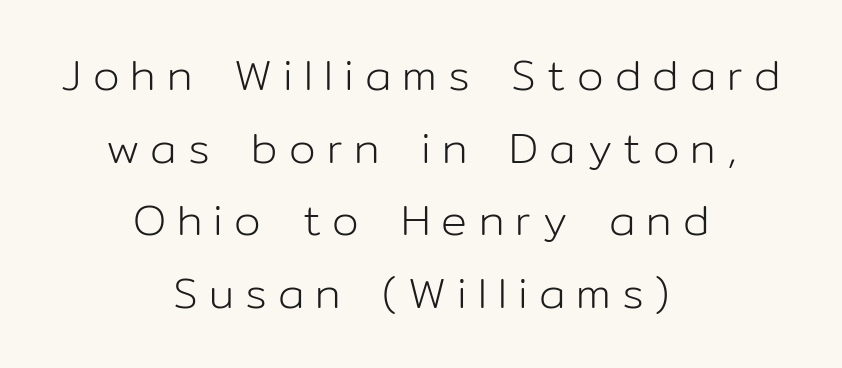
{"serif": "no", "italic": "no", "bold": "no", "weight": "light", "width": "normal", "stroke_contrast": "low", "x_height": "medium", "monospaced": "no", "underline": "no", "align": "center", "line_spacing": "normal", "line_spacing_ratio": 1.69, "letter_spacing": "wide", "letter_spacing_em": 0.26, "glyph_px": 43}
